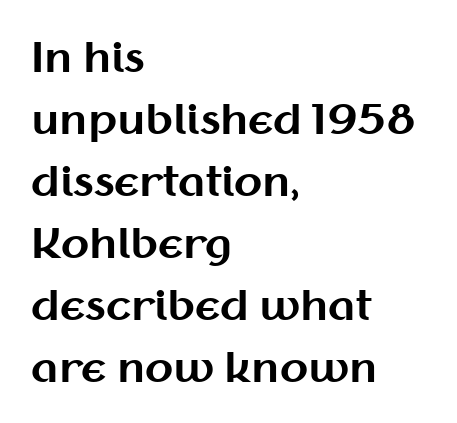
Q: Is the text bold? A: Yes.
Q: Is the text italic (slanted)? A: No, it is upright.
Q: Is the typeface a serif or a sans-serif typeface? A: Sans-serif.
Q: Is the text underlined? A: No.
Q: How is the paragraph aligned? A: Left-aligned.
Q: Is the spacing between letters normal or unusually wide? A: Normal.
Q: Is the spacing between lines tight, normal or loose? A: Normal.
Q: Width (condensed, normal, or wide)? A: Normal.
Q: Stroke contrast? A: Medium.
Q: x-height? A: Medium.
Q: Monospaced? A: No.
